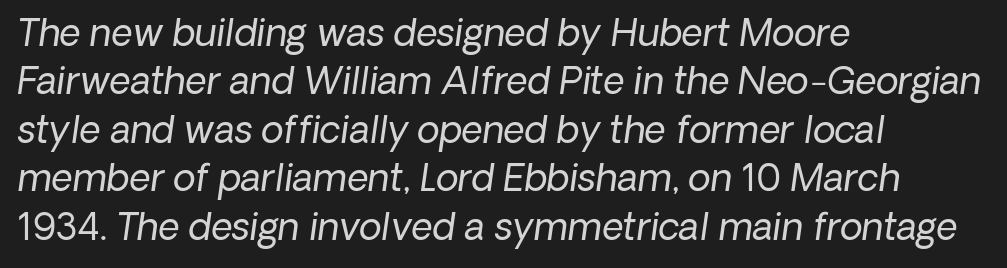
Q: Is the text bold? A: No.
Q: Is the text italic (slanted)? A: Yes, it leans right by about 8 degrees.
Q: Is the text underlined? A: No.
Q: How is the paragraph aligned? A: Left-aligned.
Q: Is the spacing between letters normal or unusually wide? A: Normal.
Q: Is the spacing between lines tight, normal or loose? A: Normal.
Q: Width (condensed, normal, or wide)? A: Normal.
Q: Stroke contrast? A: Low.
Q: x-height? A: Medium.
Q: Monospaced? A: No.
